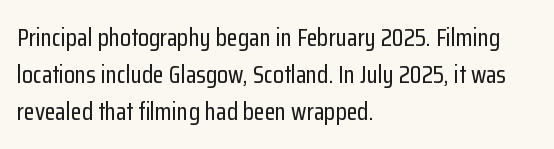
The image shows 25 px text type, upright; set left-aligned, normal line spacing (1.49x), normal letter spacing, not underlined.
